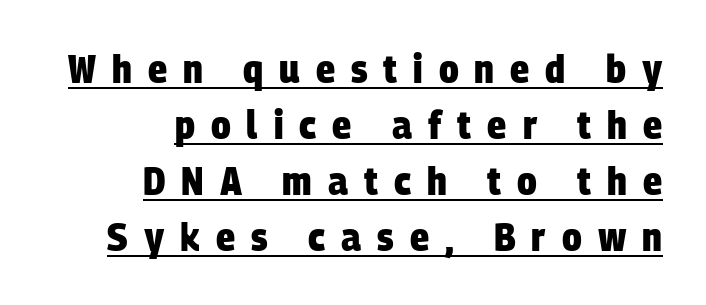
Q: Is the text bold? A: Yes.
Q: Is the typeface a serif or a sans-serif typeface? A: Sans-serif.
Q: Is the text underlined? A: Yes.
Q: How is the paragraph aligned? A: Right-aligned.
Q: Is the spacing between letters normal or unusually wide? A: Unusually wide.
Q: Is the spacing between lines tight, normal or loose? A: Normal.
Q: Width (condensed, normal, or wide)? A: Condensed.
Q: Stroke contrast? A: Low.
Q: x-height? A: Large.
Q: Monospaced? A: No.
